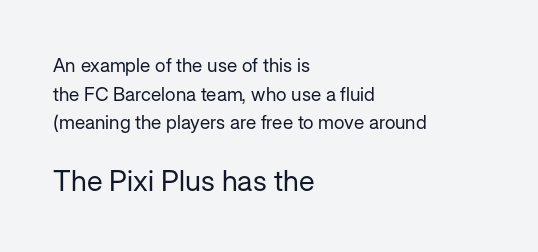
The image shows 29 px regular-weight sans-serif type, upright; set left-aligned, normal line spacing (1.51x), normal letter spacing, not underlined; the second (bottom) block is 1.53x larger; low stroke contrast and a medium x-height.
